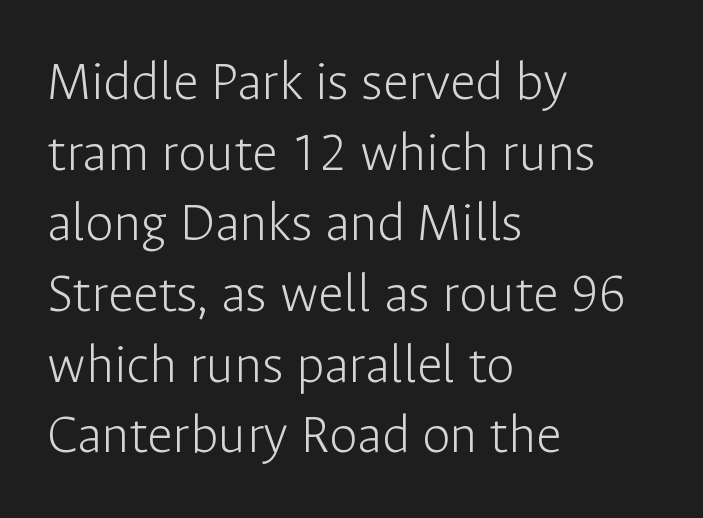
The letters stand upright; this is a roman face. The gap between lines stays unmarked. The letters carry no serifs — their stems end cleanly without finishing strokes. Typeset ragged right — the left edge is the straight one.
